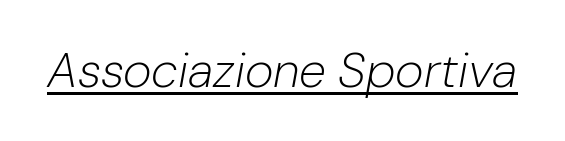
Q: Is the text bold? A: No.
Q: Is the text italic (slanted)? A: Yes, it leans right by about 10 degrees.
Q: Is the text underlined? A: Yes.
Q: Is the spacing between letters normal or unusually wide? A: Normal.
Q: Width (condensed, normal, or wide)? A: Normal.
Q: Stroke contrast? A: Low.
Q: x-height? A: Medium.
Q: Monospaced? A: No.
